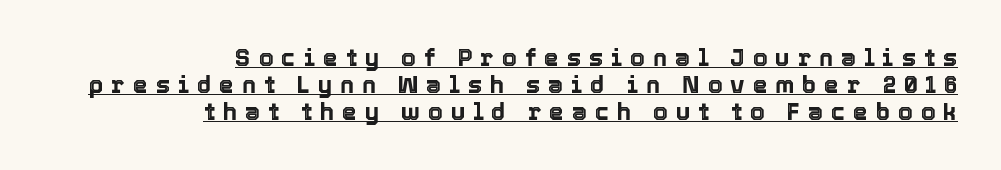
Leading is clearly below the norm, producing a dense column. What stands out about the letter spacing? Its width — letters are far apart. Every stem runs plumb, perpendicular to the baseline. Horizontal alignment here is rightward, an uncommon choice for prose. You can see a thin bar hugging the bottom of the glyphs.
